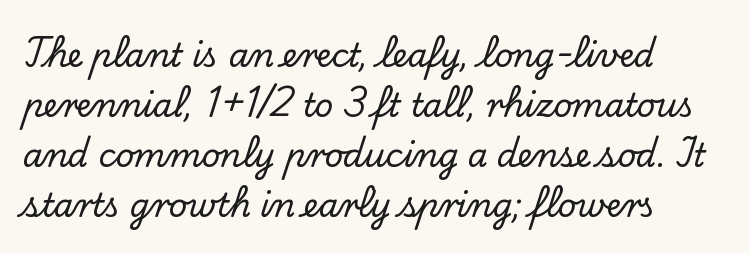
{"serif": "yes", "width": "normal", "stroke_contrast": "low", "x_height": "small", "monospaced": "no", "underline": "no", "align": "left", "line_spacing": "normal", "line_spacing_ratio": 1.56, "letter_spacing": "normal", "letter_spacing_em": 0.0, "glyph_px": 32}
